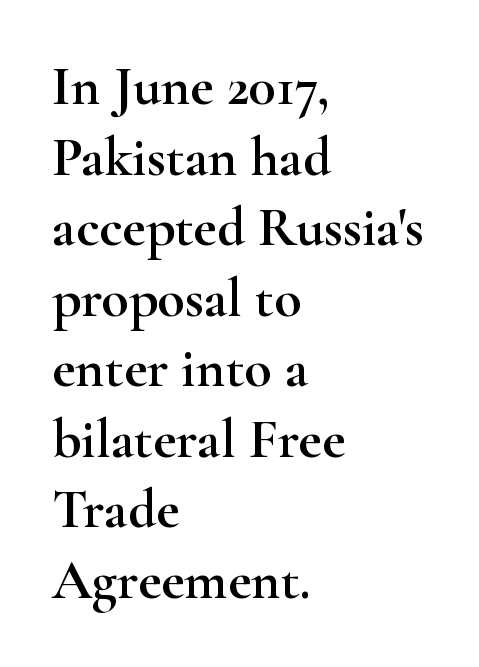
This is the regular roman posture of the typeface. Think of a printed novel: that variable character pitch is what you see here. Evenly set lines give the paragraph a standard silhouette. You could call the tracking neutral — neither tight nor loose.
